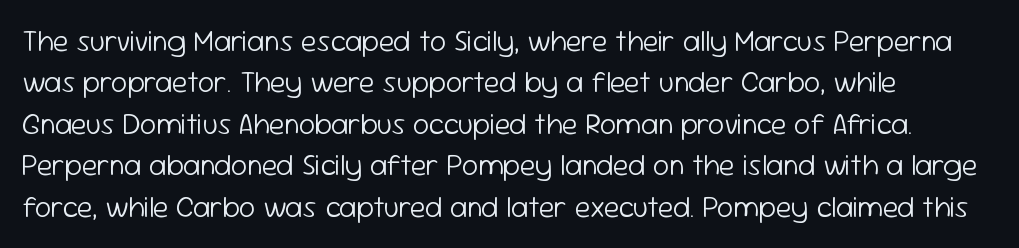
On a weight scale, this lands at 450 or below. The rendering uses natural spacing where letterforms have individual widths. Standard letterfit; no display-style spreading of the glyphs. Quick note: underline off. Tall strokes in this sample are plumb rather than angled.
